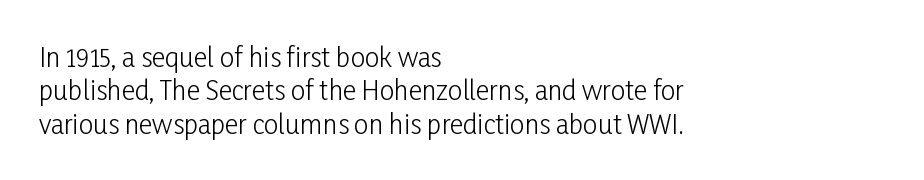
{"italic": "no", "bold": "no", "underline": "no", "align": "left", "line_spacing": "normal", "line_spacing_ratio": 1.28, "letter_spacing": "normal", "letter_spacing_em": 0.0, "glyph_px": 26}
